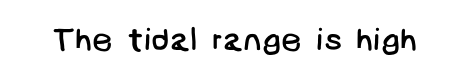
Q: Is the text bold? A: No.
Q: Is the typeface a serif or a sans-serif typeface? A: Sans-serif.
Q: Is the text underlined? A: No.
Q: Is the spacing between letters normal or unusually wide? A: Normal.
Q: Width (condensed, normal, or wide)? A: Normal.
Q: Stroke contrast? A: Low.
Q: x-height? A: Large.
